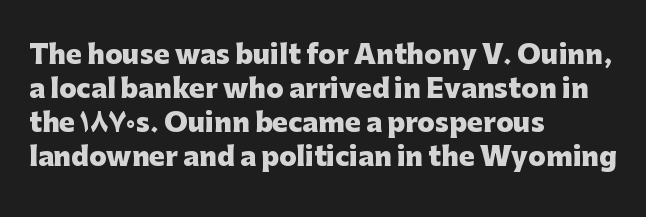
Q: Is the text bold? A: Yes.
Q: Is the text italic (slanted)? A: No, it is upright.
Q: Is the text underlined? A: No.
Q: How is the paragraph aligned? A: Left-aligned.
Q: Is the spacing between letters normal or unusually wide? A: Normal.
Q: Is the spacing between lines tight, normal or loose? A: Normal.
